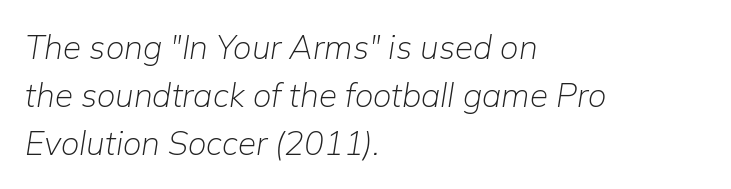
Q: Is the text bold? A: No.
Q: Is the text italic (slanted)? A: Yes, it leans right by about 9 degrees.
Q: Is the text underlined? A: No.
Q: How is the paragraph aligned? A: Left-aligned.
Q: Is the spacing between letters normal or unusually wide? A: Normal.
Q: Is the spacing between lines tight, normal or loose? A: Normal.
Q: Width (condensed, normal, or wide)? A: Normal.
Q: Stroke contrast? A: Low.
Q: x-height? A: Medium.
Q: Monospaced? A: No.
